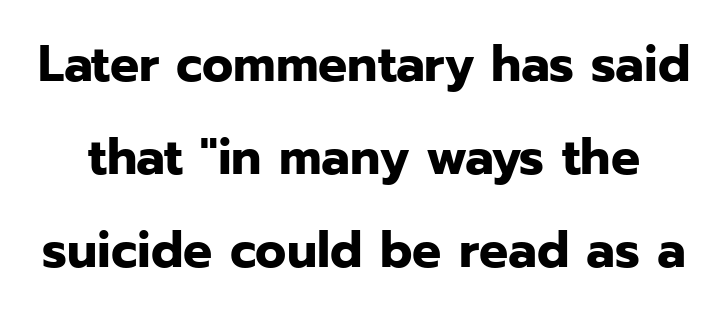
Nothing sits at the stroke ends, so this counts as sans-serif. Ordinary non-slanted type is in use. These lines keep a tight, regular rhythm from letter to letter. The rendering uses a bold face; every stroke is thick and dark. Here the designer chose a conventional face with non-uniform glyph widths.
